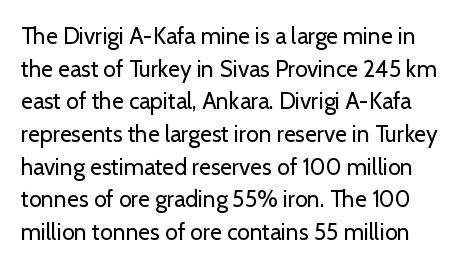
Q: Is the text bold? A: No.
Q: Is the text italic (slanted)? A: No, it is upright.
Q: Is the text underlined? A: No.
Q: Is the spacing between letters normal or unusually wide? A: Normal.
Q: Is the spacing between lines tight, normal or loose? A: Normal.
